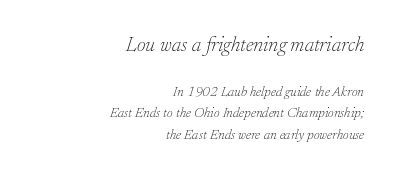
{"italic": "yes", "lean": "right", "slant_degrees": 17, "bold": "no", "underline": "no", "align": "right", "line_spacing": "normal", "line_spacing_ratio": 1.56, "letter_spacing": "normal", "letter_spacing_em": 0.0, "larger_block": "first", "size_ratio": 1.5, "glyph_px": 21}
